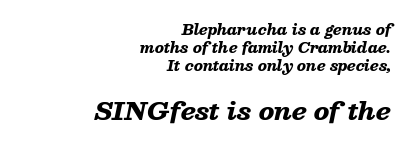
{"italic": "yes", "lean": "right", "slant_degrees": 13, "bold": "yes", "underline": "no", "align": "right", "line_spacing": "normal", "line_spacing_ratio": 1.27, "letter_spacing": "normal", "letter_spacing_em": 0.0, "larger_block": "second", "size_ratio": 1.71, "glyph_px": 24}
